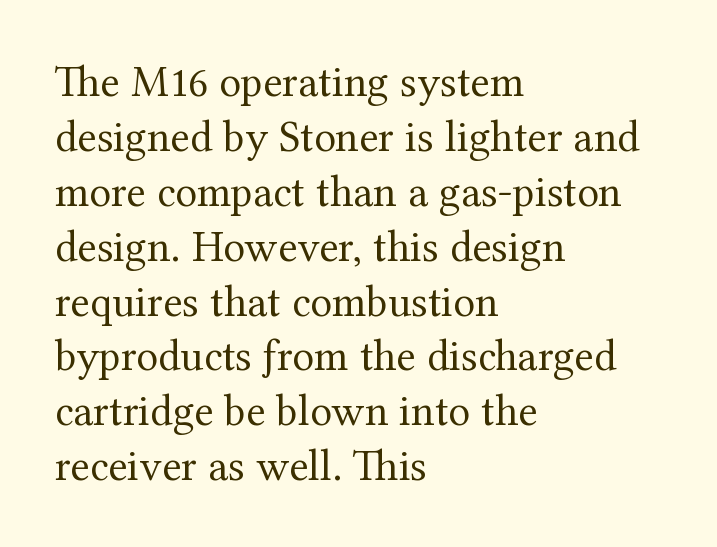
The image shows 45 px regular-weight serif type, upright; set left-aligned, line spacing 1.22x, normal letter spacing, not underlined; medium stroke contrast and a medium x-height.
